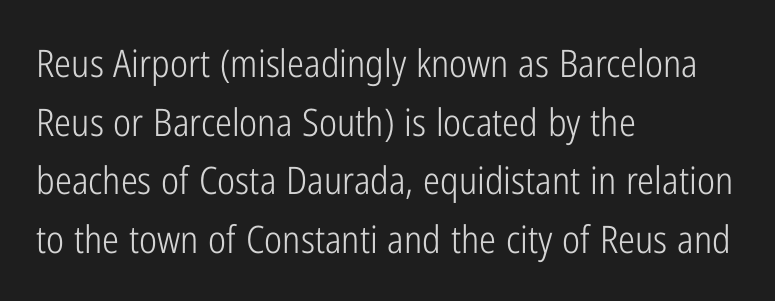
Short note: letters normally spaced. The passage shown is typed in a proportional face where columns would drift. You can tell it's not italic because the verticals are truly vertical. These glyphs show unthickened strokes, regular width or finer. Layout note: lines flush left.
